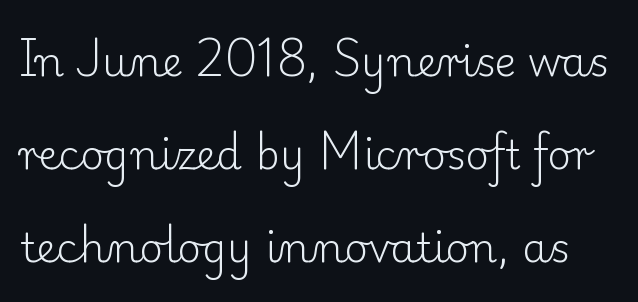
{"italic": "no", "bold": "no", "weight": "light", "width": "normal", "stroke_contrast": "low", "x_height": "small", "monospaced": "no", "underline": "no", "line_spacing": "loose", "line_spacing_ratio": 2.27, "letter_spacing": "normal", "letter_spacing_em": 0.0, "glyph_px": 41}
